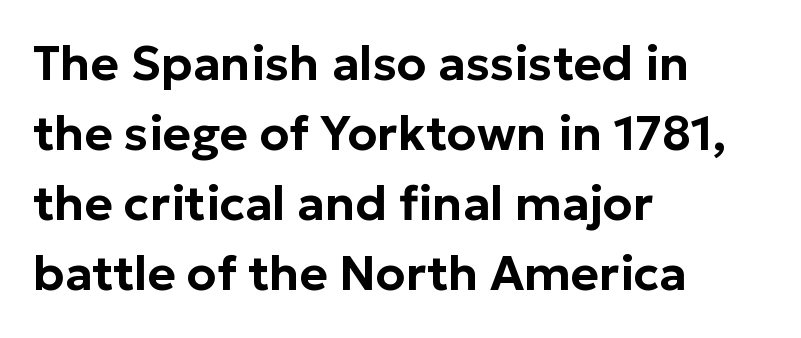
{"serif": "no", "italic": "no", "width": "normal", "stroke_contrast": "low", "x_height": "medium", "monospaced": "no", "underline": "no", "align": "left", "line_spacing": "normal", "line_spacing_ratio": 1.46, "letter_spacing": "normal", "letter_spacing_em": 0.0, "glyph_px": 48}
